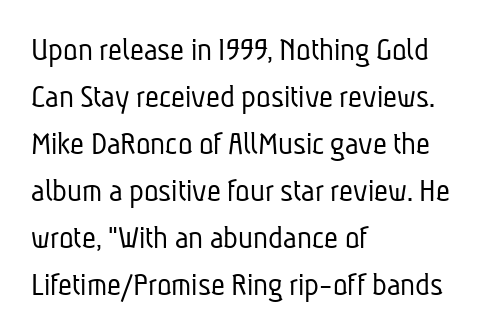
{"serif": "no", "bold": "no", "weight": "light", "width": "condensed", "stroke_contrast": "low", "x_height": "medium", "monospaced": "no", "underline": "no", "align": "left", "line_spacing": "normal", "line_spacing_ratio": 1.38, "letter_spacing": "normal", "letter_spacing_em": 0.0, "glyph_px": 34}
